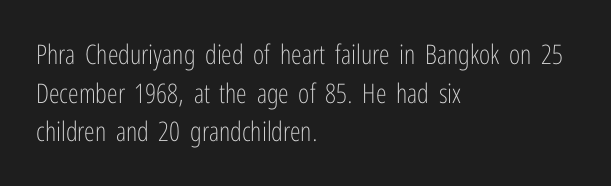
The image shows 27 px text type, upright; set left-aligned, normal line spacing (1.43x), normal letter spacing, not underlined.
